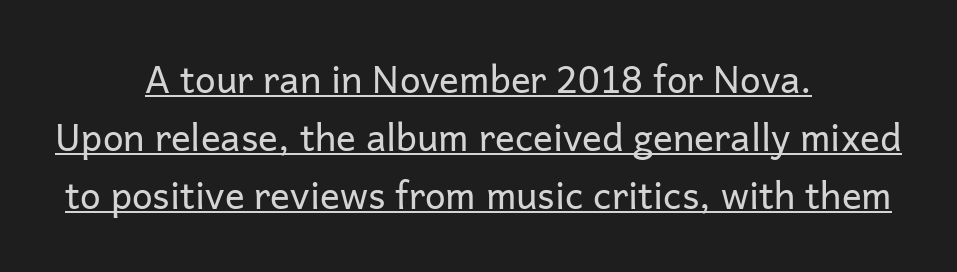
This sample has the flowing, uneven cadence of proportional lettering. The letters stand straight up with perfectly vertical stems. Look at the bottom of the vertical strokes: they stop flat, with no serifs. Inter-character spacing is left at the font's built-in metrics.
